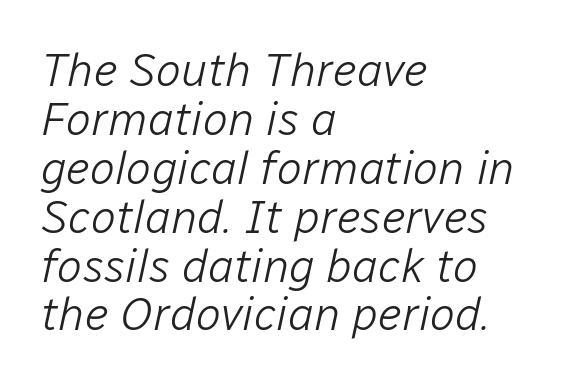
Q: Is the text bold? A: No.
Q: Is the text italic (slanted)? A: Yes, it leans right by about 12 degrees.
Q: Is the text underlined? A: No.
Q: How is the paragraph aligned? A: Left-aligned.
Q: Is the spacing between letters normal or unusually wide? A: Normal.
Q: Is the spacing between lines tight, normal or loose? A: Tight.
Q: Width (condensed, normal, or wide)? A: Normal.
Q: Stroke contrast? A: Low.
Q: x-height? A: Medium.
Q: Monospaced? A: No.
